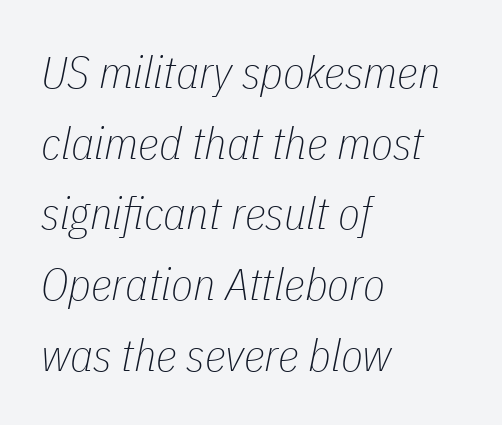
Q: Is the text bold? A: No.
Q: Is the text italic (slanted)? A: Yes, it leans right by about 11 degrees.
Q: Is the text underlined? A: No.
Q: How is the paragraph aligned? A: Left-aligned.
Q: Is the spacing between letters normal or unusually wide? A: Normal.
Q: Is the spacing between lines tight, normal or loose? A: Normal.
Q: Width (condensed, normal, or wide)? A: Condensed.
Q: Stroke contrast? A: Low.
Q: x-height? A: Medium.
Q: Monospaced? A: No.
